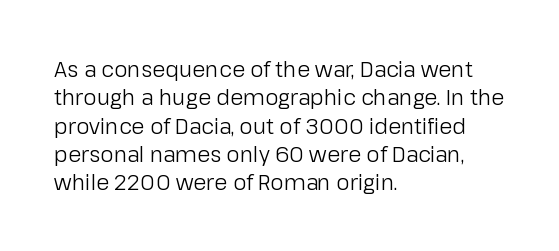
Q: Is the text bold? A: No.
Q: Is the text italic (slanted)? A: No, it is upright.
Q: Is the text underlined? A: No.
Q: How is the paragraph aligned? A: Left-aligned.
Q: Is the spacing between letters normal or unusually wide? A: Normal.
Q: Is the spacing between lines tight, normal or loose? A: Normal.
